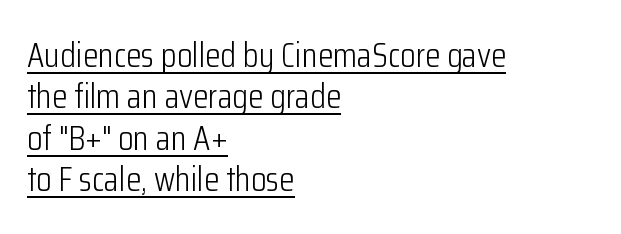
Q: Is the text bold? A: No.
Q: Is the text italic (slanted)? A: No, it is upright.
Q: Is the typeface a serif or a sans-serif typeface? A: Sans-serif.
Q: Is the text underlined? A: Yes.
Q: How is the paragraph aligned? A: Left-aligned.
Q: Is the spacing between letters normal or unusually wide? A: Normal.
Q: Width (condensed, normal, or wide)? A: Condensed.
Q: Stroke contrast? A: Low.
Q: x-height? A: Medium.
Q: Monospaced? A: No.
